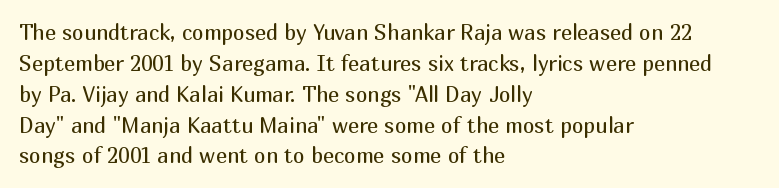
The image shows 21 px text type, upright; set left-aligned, normal line spacing (1.47x), normal letter spacing, not underlined.
